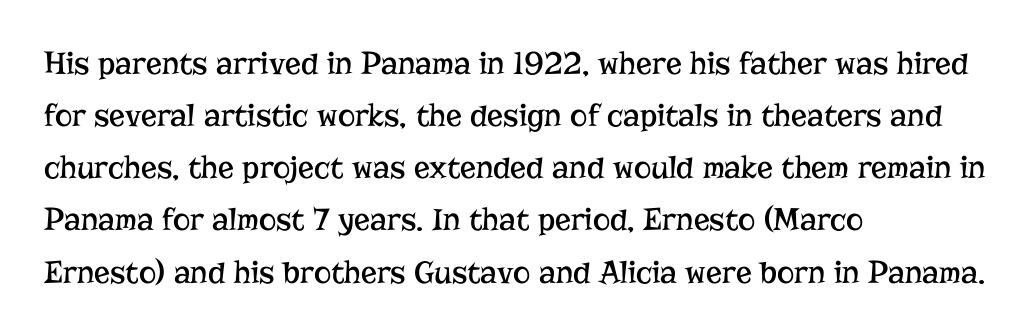
Q: Is the text bold? A: No.
Q: Is the text italic (slanted)? A: No, it is upright.
Q: Is the typeface a serif or a sans-serif typeface? A: Serif.
Q: Is the text underlined? A: No.
Q: How is the paragraph aligned? A: Left-aligned.
Q: Is the spacing between letters normal or unusually wide? A: Normal.
Q: Is the spacing between lines tight, normal or loose? A: Normal.
Q: Width (condensed, normal, or wide)? A: Normal.
Q: Stroke contrast? A: Low.
Q: x-height? A: Medium.
Q: Monospaced? A: No.
